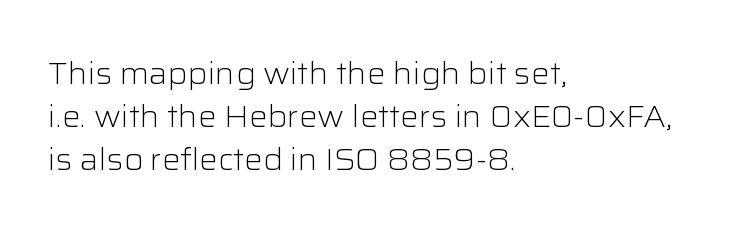
Q: Is the text bold? A: No.
Q: Is the text italic (slanted)? A: No, it is upright.
Q: Is the typeface a serif or a sans-serif typeface? A: Sans-serif.
Q: Is the text underlined? A: No.
Q: How is the paragraph aligned? A: Left-aligned.
Q: Is the spacing between letters normal or unusually wide? A: Normal.
Q: Is the spacing between lines tight, normal or loose? A: Normal.
Q: Width (condensed, normal, or wide)? A: Normal.
Q: Stroke contrast? A: Low.
Q: x-height? A: Medium.
Q: Monospaced? A: No.
